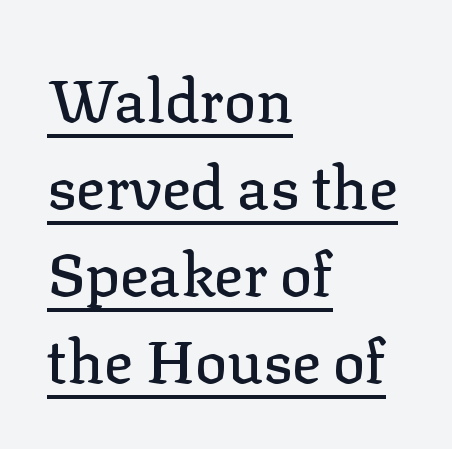
The glyphs are accompanied by a horizontal stroke just below them. Leading: standard. The letters stand straight up with perfectly vertical stems. Are there feet on the stems? There are — it's a serif.
